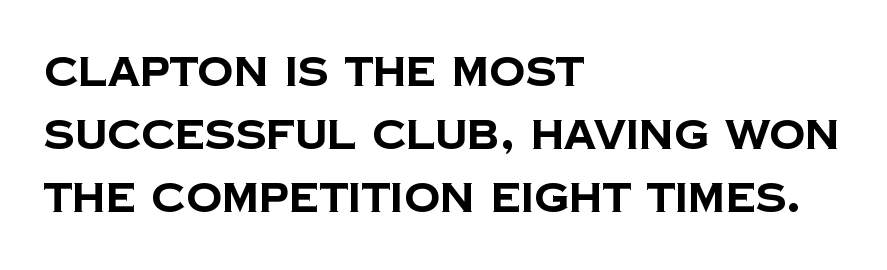
The image shows 40 px bold sans-serif type; set left-aligned, normal line spacing (1.57x), normal letter spacing, not underlined; low stroke contrast and a large x-height.
